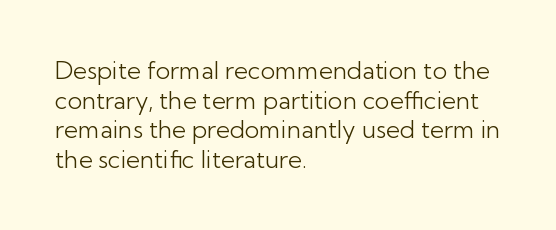
Words appear dense and cohesive because spacing is normal. Stem width sits at or under what a default text font uses. Honestly, there is no underline to notice here at all. The lettering stays uniformly vertical, giving the passage a roman look.
